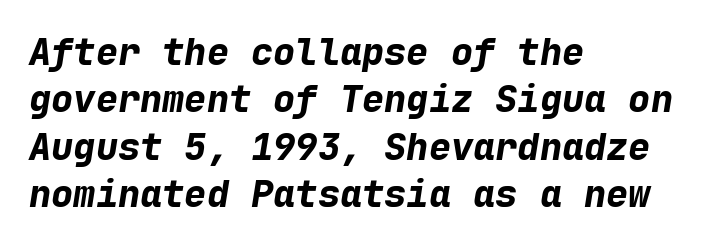
Slanted lettering throughout. The line-height multiplier appears to be the usual default. Typeset ragged right — the left edge is the straight one. Fixed-width glyphs throughout — classic coding-font behaviour.
